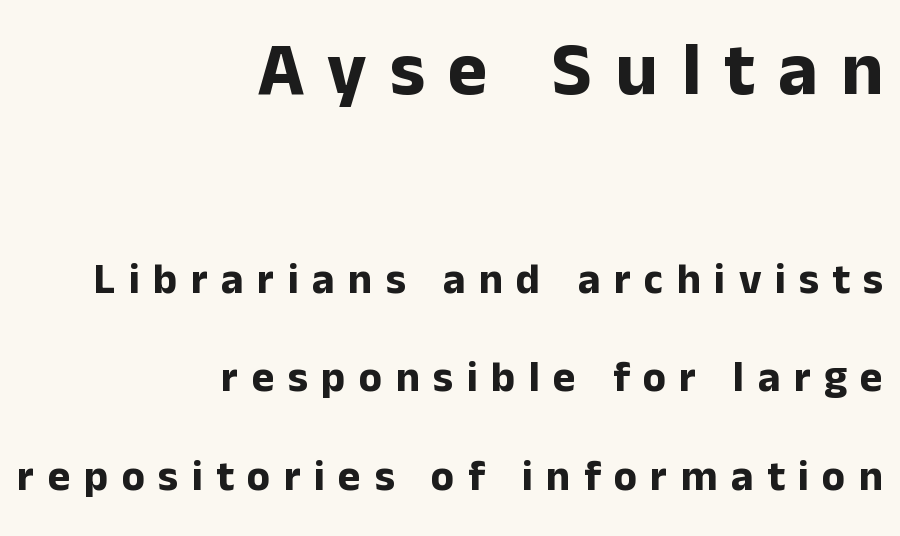
The rendering anchors every line to the right-hand side. Someone cranked the tracking dial way up on this one. Here the designer chose a conventional face with non-uniform glyph widths. Plenty of ink on the page — the face is bold. Descender tails drop into unmarked territory. This sample trades compactness for vertical openness between lines.
